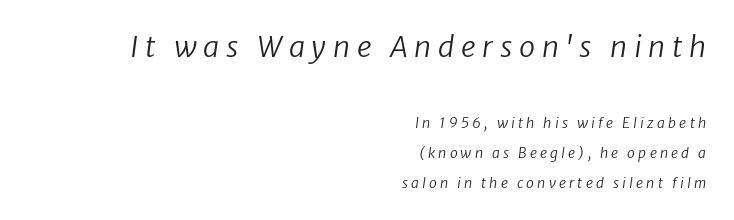
Alignment: flush right. The passage shown stacks its lines with a broad gap. No word sits above an underline. The rendering uses natural spacing where letterforms have individual widths. When letters slant like this, we call the style italic.
